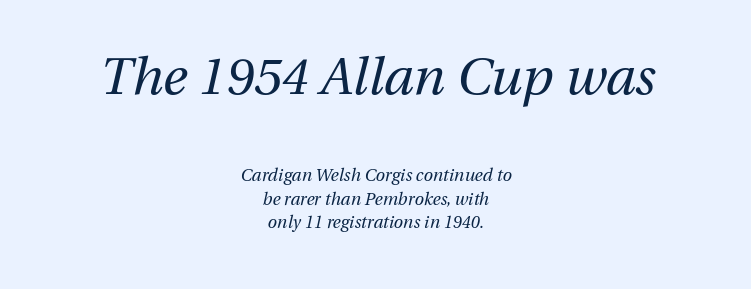
{"italic": "yes", "lean": "right", "slant_degrees": 13, "bold": "no", "weight": "regular", "width": "normal", "stroke_contrast": "medium", "x_height": "medium", "monospaced": "no", "underline": "no", "align": "center", "line_spacing": "normal", "line_spacing_ratio": 1.38, "letter_spacing": "normal", "letter_spacing_em": 0.0, "larger_block": "first", "size_ratio": 3.06, "glyph_px": 52}
